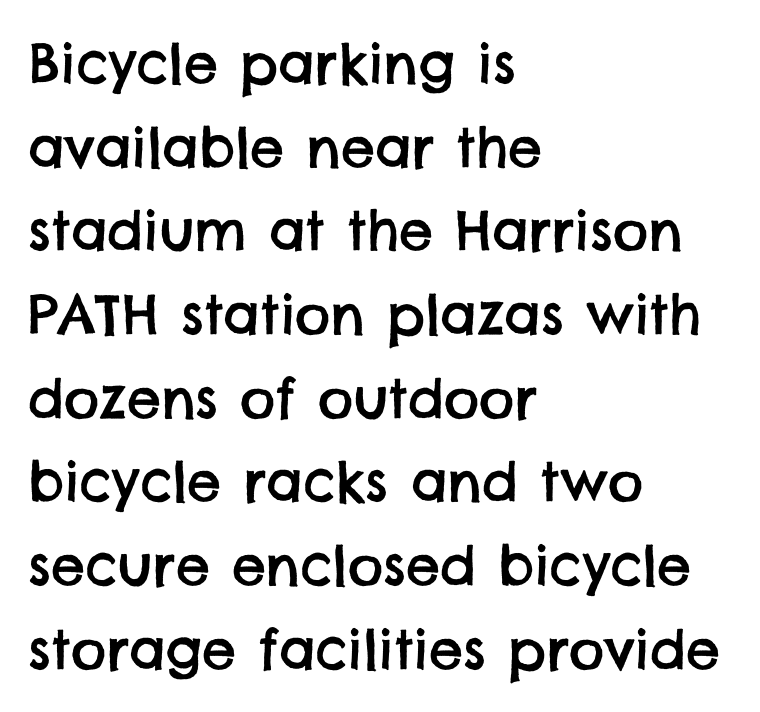
The text block is weighted toward the left margin, trailing off unevenly rightward. Looks like regular typesetting: each glyph gets only the width it needs. Words float on clear page, feet unadorned. Leading matches the norm, producing a regular column.
